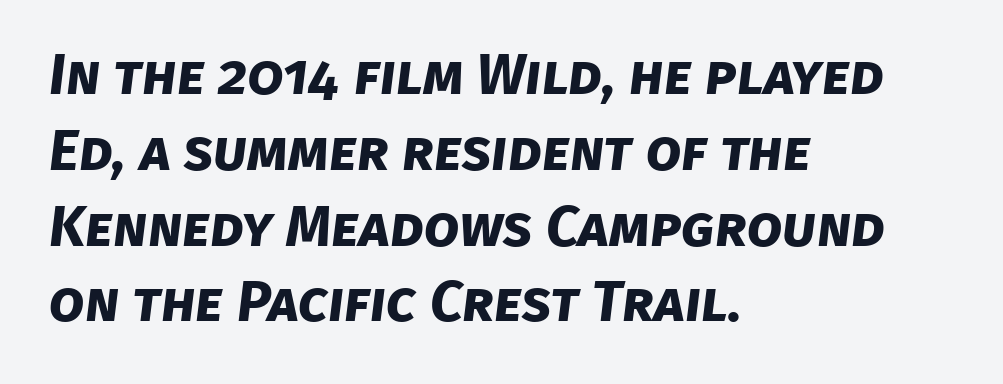
The image shows 57 px bold sans-serif type; set left-aligned, normal line spacing (1.33x), normal letter spacing, not underlined; low stroke contrast and a large x-height.
